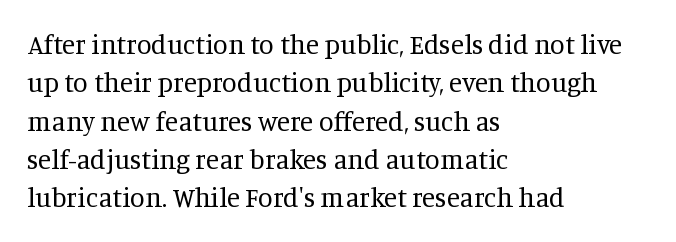
The image shows 27 px text type, upright; set left-aligned, normal line spacing (1.42x), normal letter spacing, not underlined.
